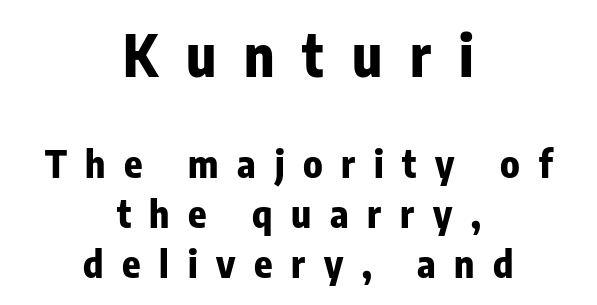
The image shows 57 px bold, condensed sans-serif type, upright; set centered, normal line spacing (1.31x), unusually wide letter spacing (+0.49 em), not underlined; the first (top) block is 1.5x larger; low stroke contrast and a medium x-height.
